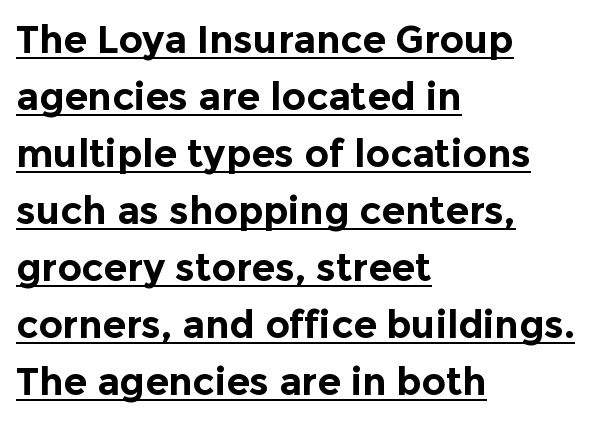
What's the leading like? Ordinary, nothing unusual. Layout note: lines flush left. Spacing verdict: proportional, widths tailored to each character. You can tell from the bare stems that sans-serif type was used. The glyphs have the mass of a bold cut. Students, observe the line beneath the letters — that is underlining.
